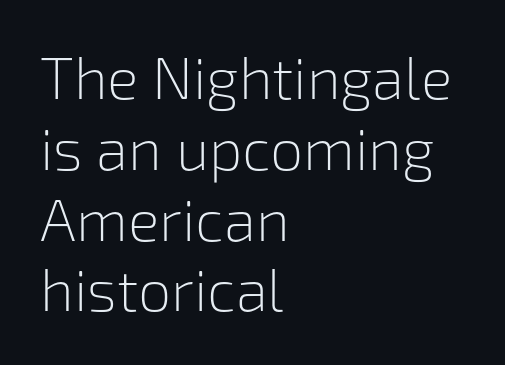
Q: Is the text bold? A: No.
Q: Is the text italic (slanted)? A: No, it is upright.
Q: Is the typeface a serif or a sans-serif typeface? A: Sans-serif.
Q: Is the text underlined? A: No.
Q: How is the paragraph aligned? A: Left-aligned.
Q: Is the spacing between letters normal or unusually wide? A: Normal.
Q: Width (condensed, normal, or wide)? A: Normal.
Q: Stroke contrast? A: Low.
Q: x-height? A: Medium.
Q: Monospaced? A: No.
